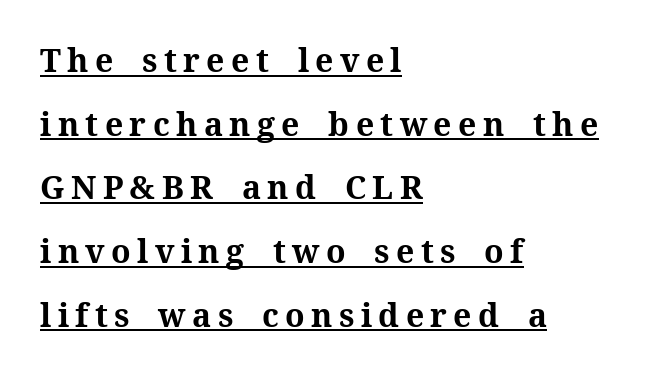
The image shows 32 px bold serif type, upright; set left-aligned, loose line spacing (1.99x), unusually wide letter spacing (+0.2 em), underlined; medium stroke contrast and a medium x-height.
